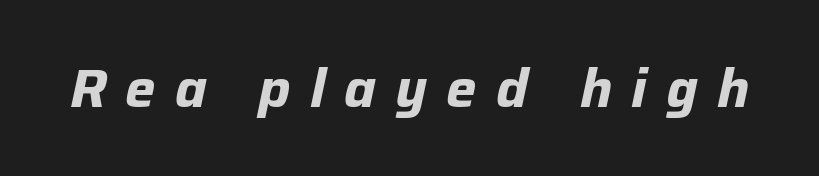
Q: Is the text bold? A: Yes.
Q: Is the text italic (slanted)? A: Yes, it leans right by about 12 degrees.
Q: Is the text underlined? A: No.
Q: Is the spacing between letters normal or unusually wide? A: Unusually wide.
Q: Width (condensed, normal, or wide)? A: Normal.
Q: Stroke contrast? A: Low.
Q: x-height? A: Medium.
Q: Monospaced? A: No.
